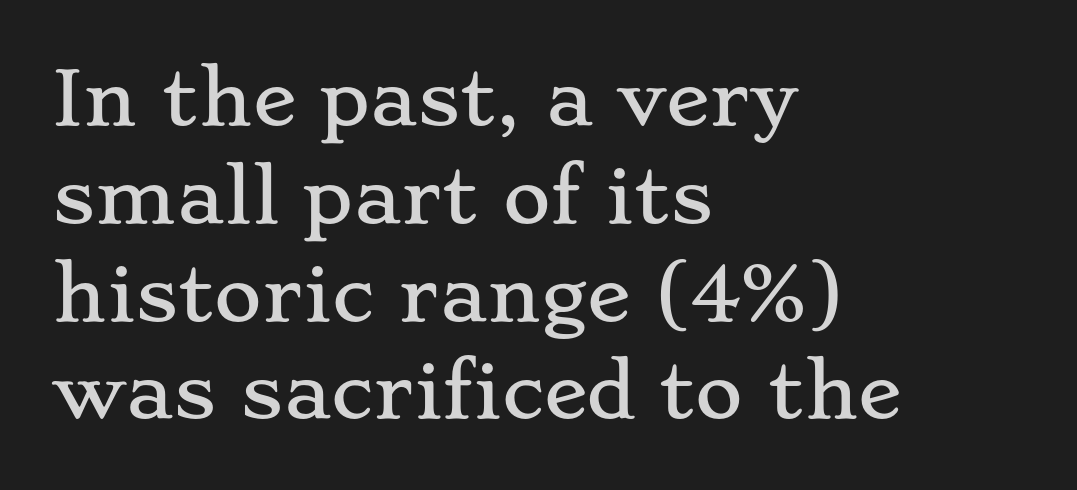
The image shows 73 px wide serif type, upright; set left-aligned, normal line spacing (1.34x), normal letter spacing, not underlined; low stroke contrast and a small x-height.
